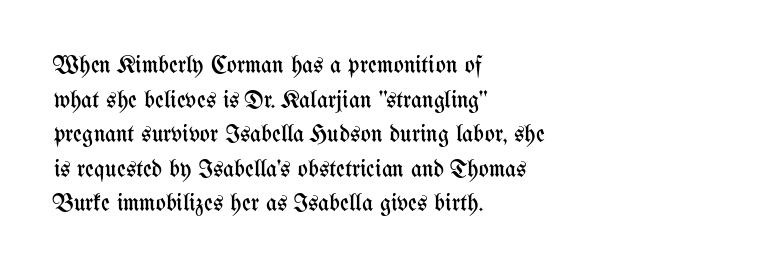
The image shows 24 px text type, upright; set left-aligned, normal line spacing (1.44x), normal letter spacing, not underlined.
